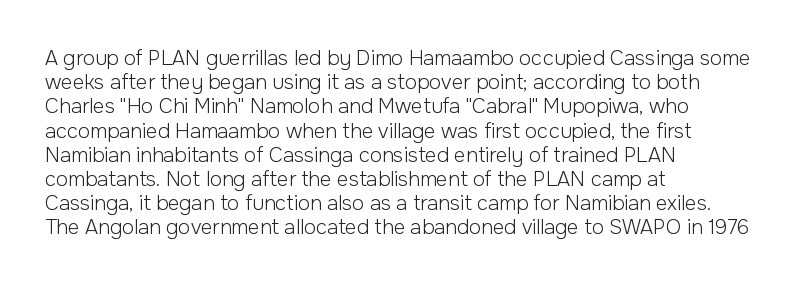
Q: Is the text bold? A: No.
Q: Is the text italic (slanted)? A: No, it is upright.
Q: Is the text underlined? A: No.
Q: How is the paragraph aligned? A: Left-aligned.
Q: Is the spacing between letters normal or unusually wide? A: Normal.
